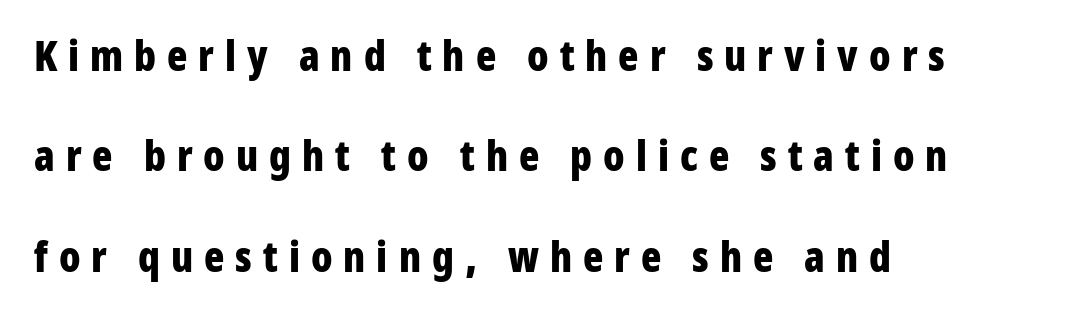
{"serif": "no", "italic": "no", "bold": "yes", "weight": "bold", "width": "condensed", "stroke_contrast": "low", "x_height": "medium", "monospaced": "no", "underline": "no", "align": "left", "line_spacing": "loose", "line_spacing_ratio": 2.39, "letter_spacing": "wide", "letter_spacing_em": 0.26, "glyph_px": 42}
